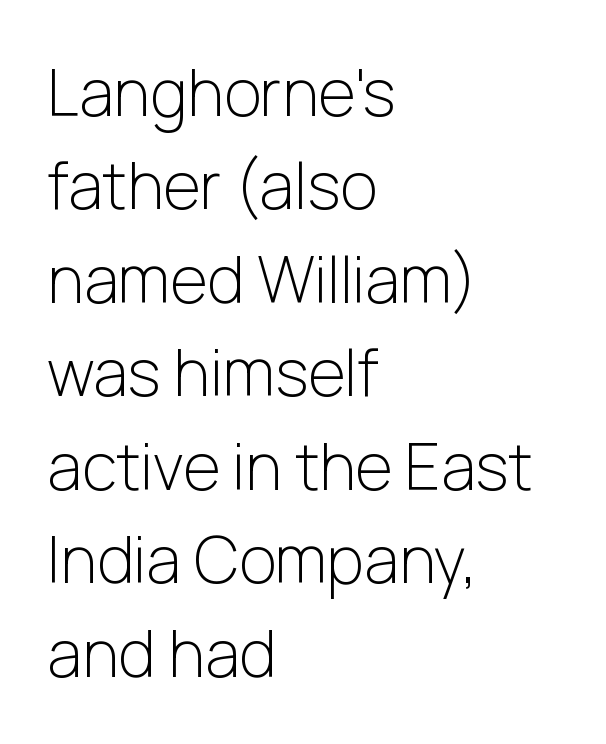
Looks like regular typesetting: each glyph gets only the width it needs. What's the leading like? Ordinary, nothing unusual. Letters rest on an invisible, unmarked baseline. Every character sits straight up, as roman type does. The gaps between neighbouring characters are ordinary and unremarkable.
